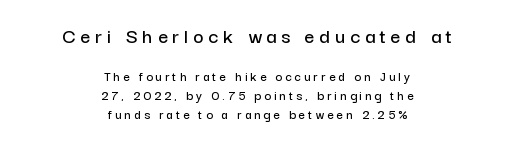
These lines have a slow, spaced-out rhythm from letter to letter. The strip under each line holds only bare page. Scale decreases going downward across the two blocks. Whoever set this chose a conventional vertical rhythm. The letters stand straight up with perfectly vertical stems. The setting favours the middle, as headings and verse often do.
